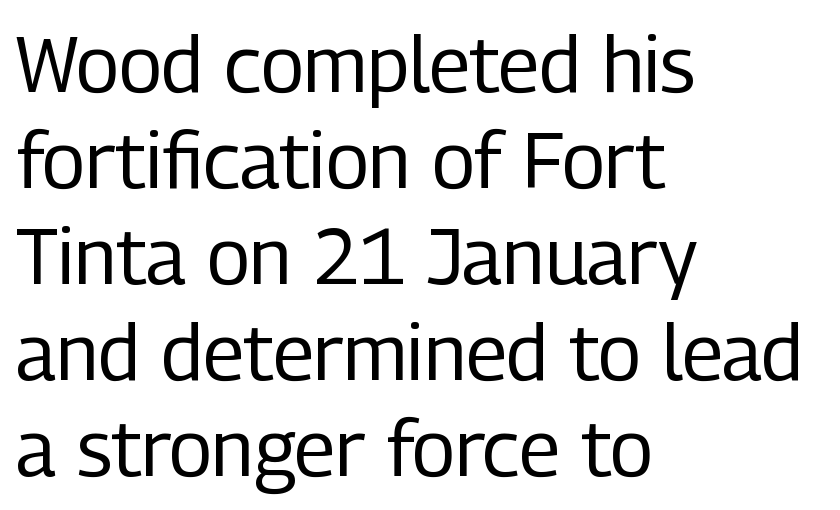
The passage shown is typed in a proportional face where columns would drift. The typesetter chose a ragged-right arrangement here. Posture: vertical. A light-to-regular cut is what we see here. Only glyphs here, with clear space below each row.
